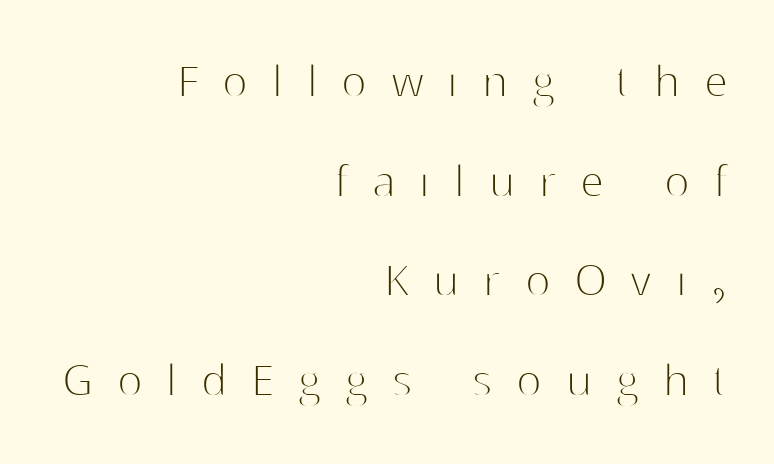
{"serif": "no", "italic": "no", "bold": "no", "weight": "thin", "width": "normal", "stroke_contrast": "high", "x_height": "medium", "monospaced": "no", "underline": "no", "align": "right", "line_spacing_ratio": 1.88, "letter_spacing": "wide", "letter_spacing_em": 0.46, "glyph_px": 53}
